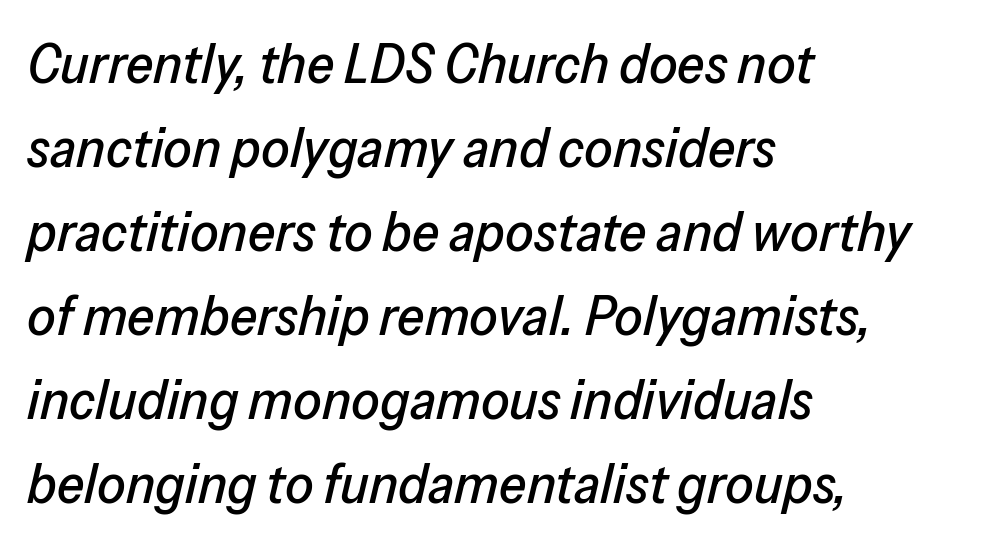
Line starts are locked; line ends wander. The space between consecutive lines is moderate. Nothing unusual about the tracking: characters are spaced as the font intends. Compared with ordinary roman type, these characters are visibly tilted. The space beneath each line is pristine and unruled. Note the varied advance widths — an 'i' is clearly narrower than an 'm'.
